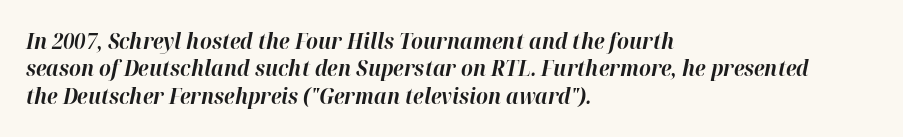
{"italic": "yes", "lean": "right", "slant_degrees": 12, "bold": "yes", "underline": "no", "align": "left", "line_spacing": "normal", "line_spacing_ratio": 1.3, "letter_spacing": "normal", "letter_spacing_em": 0.0, "glyph_px": 21}
